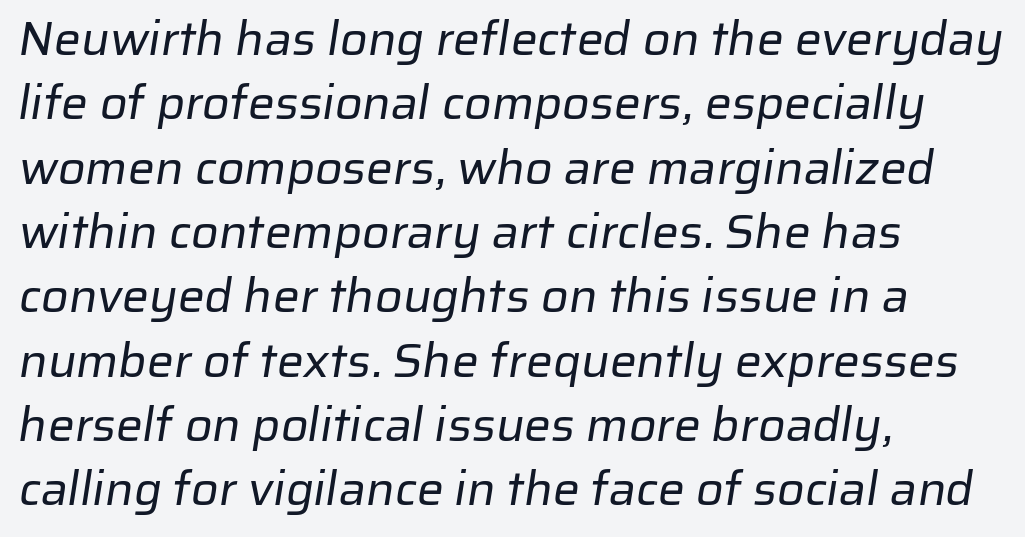
Summary of weight: not heavy and not bold. Reading down the column, the eye jumps a familiar distance to each next line. Serifs: no, the terminals of the letterforms are clean. The gap between lines stays unmarked.
